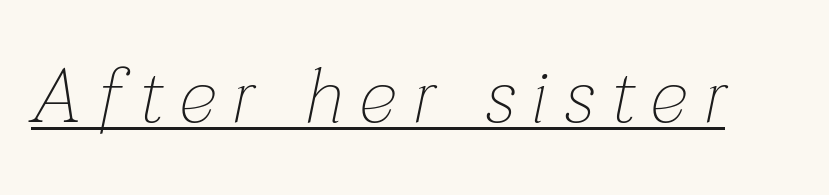
Q: Is the text bold? A: No.
Q: Is the text italic (slanted)? A: Yes, it leans right by about 12 degrees.
Q: Is the text underlined? A: Yes.
Q: Is the spacing between letters normal or unusually wide? A: Unusually wide.
Q: Width (condensed, normal, or wide)? A: Normal.
Q: Stroke contrast? A: Low.
Q: x-height? A: Medium.
Q: Monospaced? A: No.
